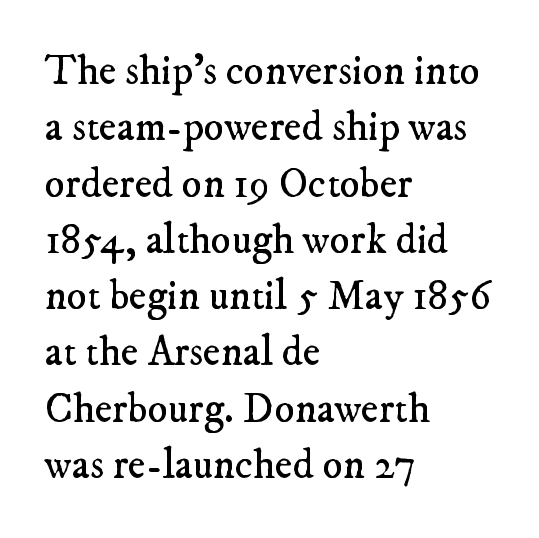
Rule under the text: the space is simply empty. Proportional: the letters do not fall into vertical columns. Does the leading feel generous? No, just average. Compared with a centered layout, this one pins lines to the left instead. Think standard paragraph weight, or any step lighter than that.
